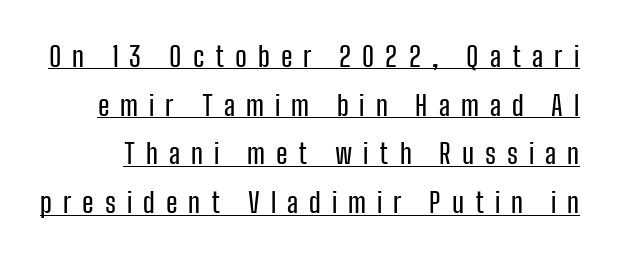
These lines are rendered in a variable-pitch font. A typesetter would label this face a sans. It's the straight-up-and-down kind of type. Letter spacing: wide. The face used here appears with an underline applied.
